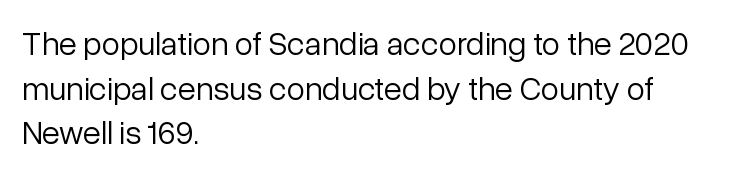
{"serif": "no", "italic": "no", "bold": "no", "weight": "light", "width": "normal", "stroke_contrast": "low", "x_height": "medium", "monospaced": "no", "underline": "no", "align": "left", "line_spacing": "normal", "line_spacing_ratio": 1.35, "letter_spacing": "normal", "letter_spacing_em": 0.0, "glyph_px": 33}
